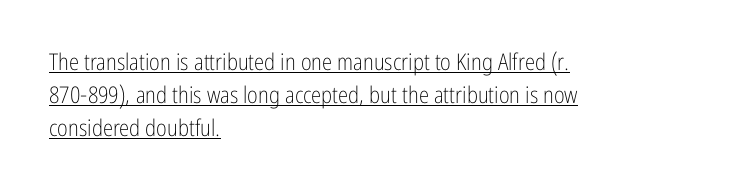
Q: Is the text bold? A: No.
Q: Is the text italic (slanted)? A: No, it is upright.
Q: Is the text underlined? A: Yes.
Q: How is the paragraph aligned? A: Left-aligned.
Q: Is the spacing between letters normal or unusually wide? A: Normal.
Q: Is the spacing between lines tight, normal or loose? A: Normal.
